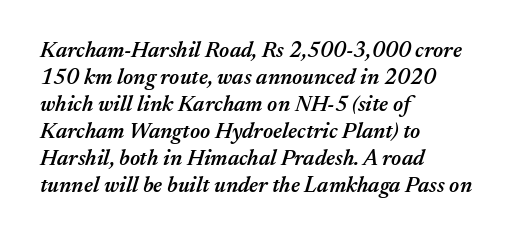
Descender tails drop into unmarked territory. The lettering tilts uniformly, giving the passage an italic look. In terms of weight, the rendering is demibold, just under bold. Is the letter spacing exaggerated? No — it looks like the ordinary default. Left-aligned paragraph, ragged on the right.
